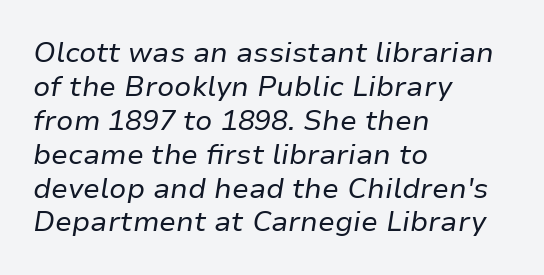
{"italic": "yes", "lean": "right", "slant_degrees": 9, "bold": "no", "weight": "regular", "width": "normal", "stroke_contrast": "low", "x_height": "medium", "monospaced": "no", "underline": "no", "align": "left", "line_spacing_ratio": 1.21, "letter_spacing": "normal", "letter_spacing_em": 0.0, "glyph_px": 28}
